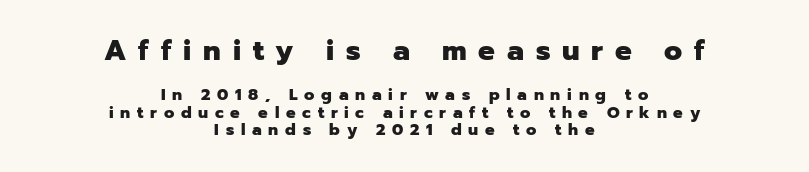
{"serif": "no", "italic": "no", "bold": "yes", "weight": "heavy", "width": "normal", "stroke_contrast": "low", "x_height": "medium", "monospaced": "no", "underline": "no", "align": "center", "line_spacing": "tight", "line_spacing_ratio": 1.1, "letter_spacing": "wide", "letter_spacing_em": 0.42, "larger_block": "first", "size_ratio": 1.75, "glyph_px": 28}
